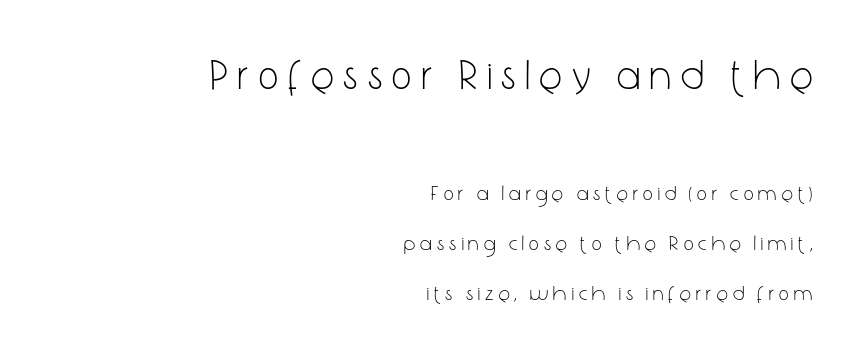
The image shows 42 px light, condensed sans-serif type, upright; set right-aligned, loose line spacing (2.38x), unusually wide letter spacing (+0.25 em), not underlined; the first (top) block is 2.0x larger; low stroke contrast and a medium x-height.
